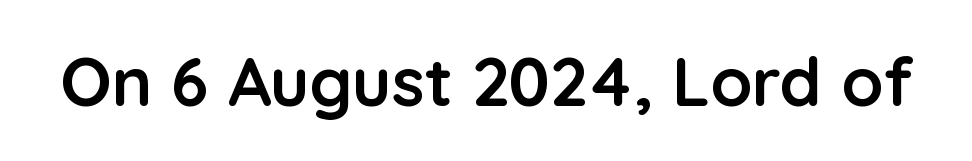
{"serif": "no", "italic": "no", "bold": "yes", "weight": "semibold", "width": "normal", "stroke_contrast": "low", "x_height": "medium", "monospaced": "no", "underline": "no", "letter_spacing": "normal", "letter_spacing_em": 0.0, "glyph_px": 68}
